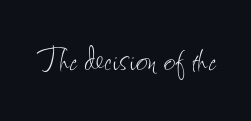
A typesetter would call this zero additional tracking. The foot of each line stays bare and open. This is not heavy type; no bold has been used. Looks like regular typesetting: each glyph gets only the width it needs.
